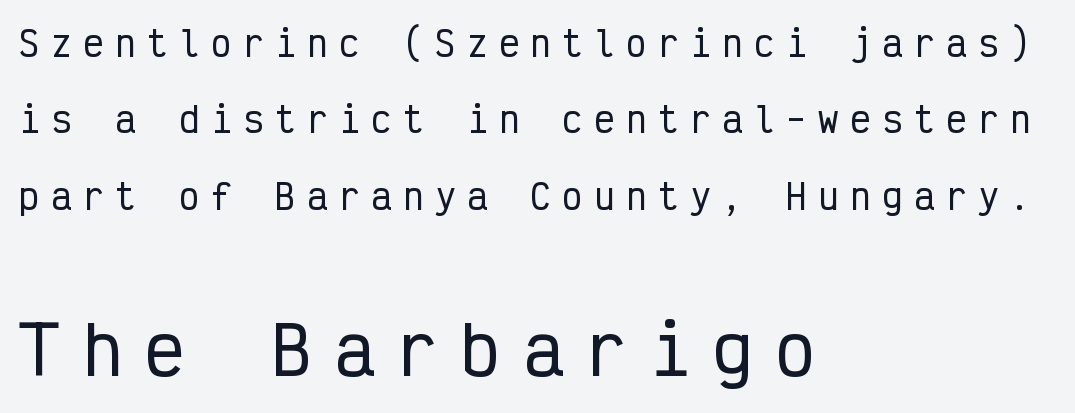
{"serif": "no", "italic": "no", "width": "condensed", "stroke_contrast": "low", "x_height": "medium", "monospaced": "yes", "underline": "no", "align": "left", "line_spacing": "loose", "line_spacing_ratio": 2.25, "letter_spacing": "wide", "letter_spacing_em": 0.34, "larger_block": "second", "size_ratio": 1.97, "glyph_px": 67}
